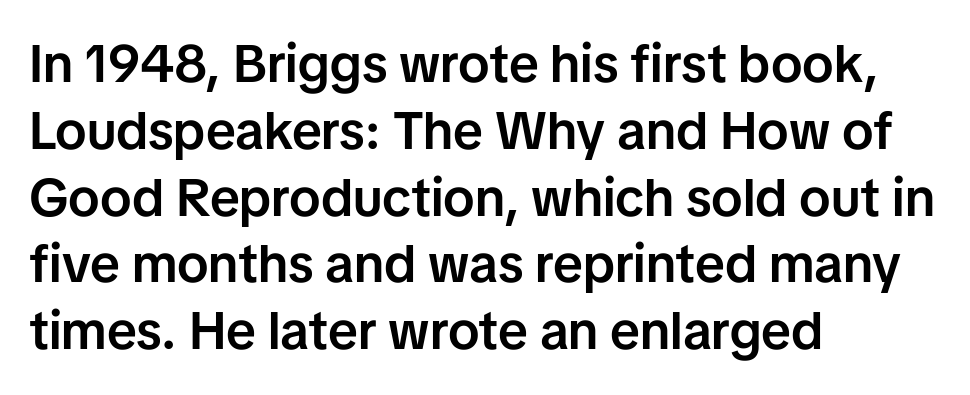
Between one letter and the next there's only the usual sliver of space. The font family rendered here belongs to the sans-serif group. When letters stand straight like this, we call the style roman or upright. Look at the stroke-to-counter ratio: somewhat heavy, a semibold. Check under the words: just untouched page. Think of a printed novel: that variable character pitch is what you see here.
